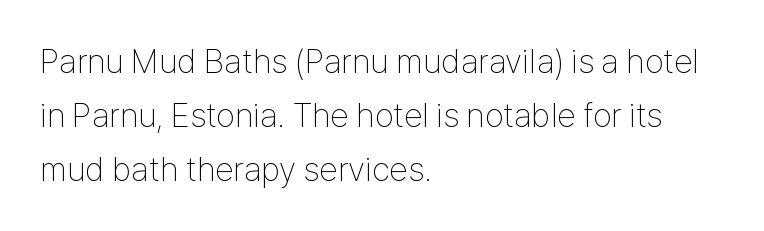
The image shows 34 px thin, condensed sans-serif type, upright; set left-aligned, normal line spacing (1.59x), normal letter spacing, not underlined; low stroke contrast and a medium x-height.
